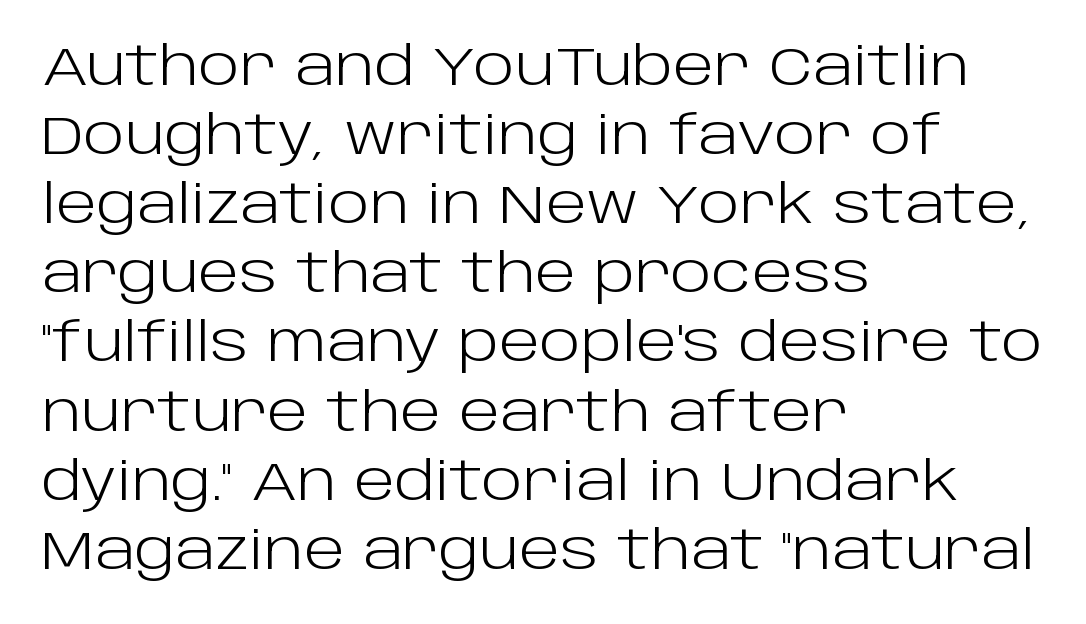
{"serif": "no", "italic": "no", "bold": "no", "weight": "light", "width": "normal", "stroke_contrast": "low", "x_height": "large", "monospaced": "no", "underline": "no", "align": "left", "line_spacing": "normal", "line_spacing_ratio": 1.28, "letter_spacing": "normal", "letter_spacing_em": 0.0, "glyph_px": 54}
